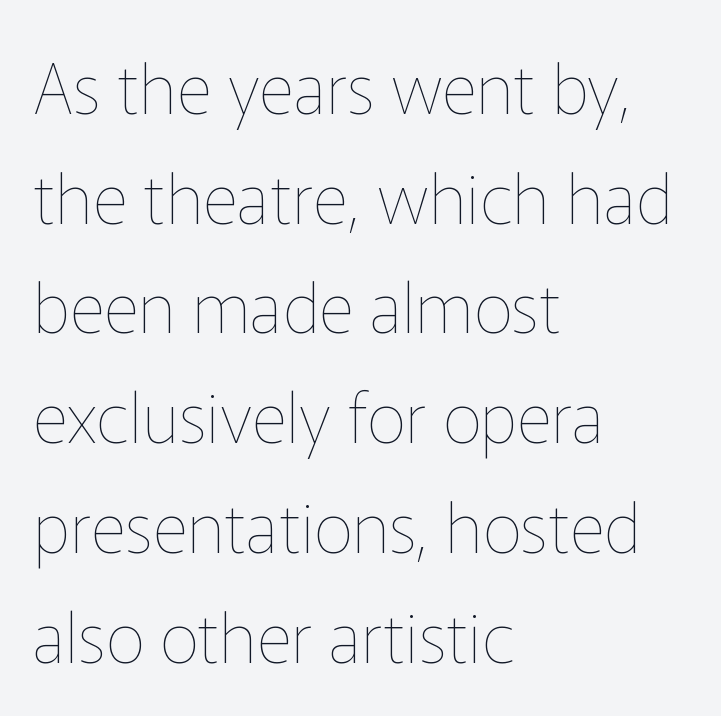
The letters sit at their default tracking, neither squeezed nor spread. These lines are rendered in a variable-pitch font. Is the stroke heavy? The answer is a plain regular-or-lighter. Horizontally, the lines are justified to the leading edge only. The type sits square on the baseline with zero lean. Descender tails drop into unmarked territory.
